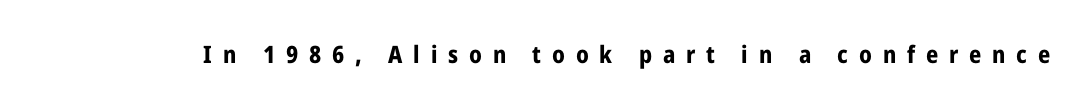
Tall strokes in this sample are plumb rather than angled. In terms of weight, the rendering is a true, heavy bold. The glyphs are unaccompanied by any horizontal stroke below them. How are the letters spaced? Widely, with obvious added tracking.
